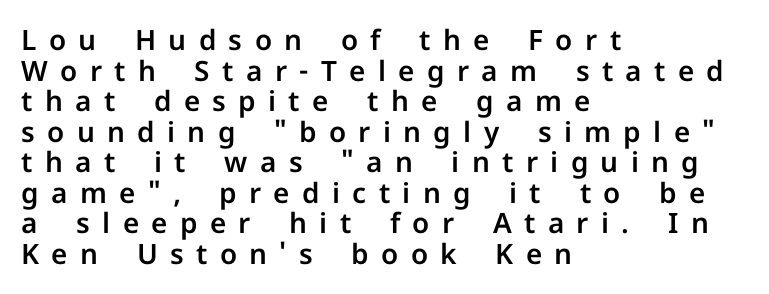
If you measured baseline to baseline, you'd find a short distance. This rendering uses left alignment, leaving the right contour irregular. The passage shown is typeset with a sans-serif family. Each word looks stretched out because of the extra space between its letters. Descenders hang freely into open space.
